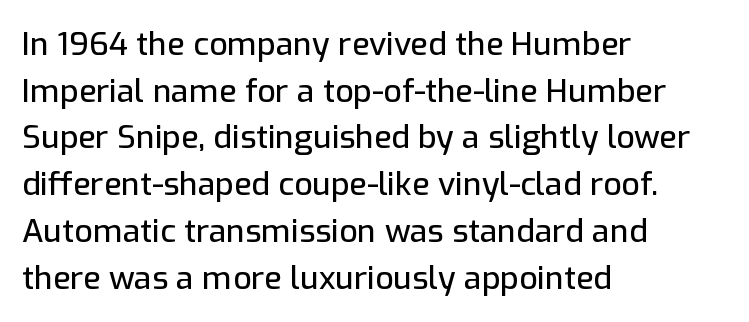
Q: Is the text italic (slanted)? A: No, it is upright.
Q: Is the typeface a serif or a sans-serif typeface? A: Sans-serif.
Q: Is the text underlined? A: No.
Q: How is the paragraph aligned? A: Left-aligned.
Q: Is the spacing between letters normal or unusually wide? A: Normal.
Q: Is the spacing between lines tight, normal or loose? A: Normal.
Q: Width (condensed, normal, or wide)? A: Normal.
Q: Stroke contrast? A: Low.
Q: x-height? A: Medium.
Q: Monospaced? A: No.
